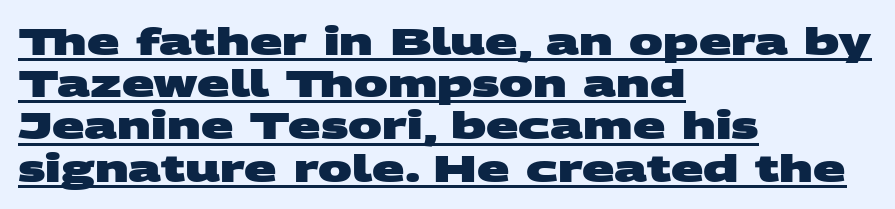
Reading down the column, the eye jumps only a short way to each next line. The text block is weighted toward the left margin, trailing off unevenly rightward. Is this a fixed-width face? No — the glyphs have proportional, varying widths. Regarding serifs, this sample does without them. The words here are underlined. The typesetting leans heavy: a genuine bold.
